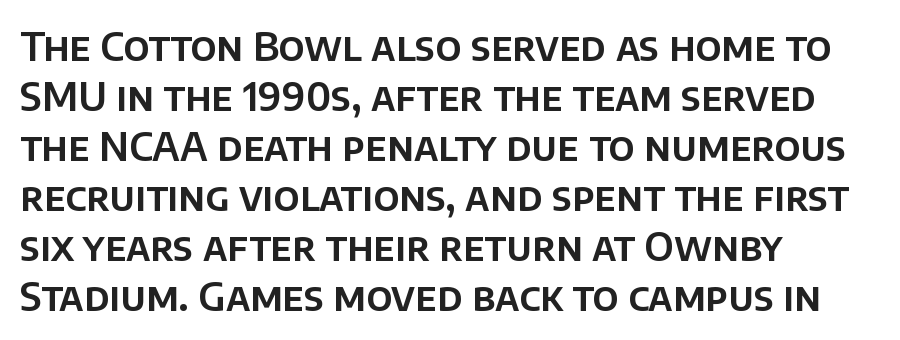
Q: Is the text italic (slanted)? A: No, it is upright.
Q: Is the typeface a serif or a sans-serif typeface? A: Sans-serif.
Q: Is the text underlined? A: No.
Q: How is the paragraph aligned? A: Left-aligned.
Q: Is the spacing between letters normal or unusually wide? A: Normal.
Q: Is the spacing between lines tight, normal or loose? A: Normal.
Q: Width (condensed, normal, or wide)? A: Normal.
Q: Stroke contrast? A: Low.
Q: x-height? A: Large.
Q: Monospaced? A: No.
